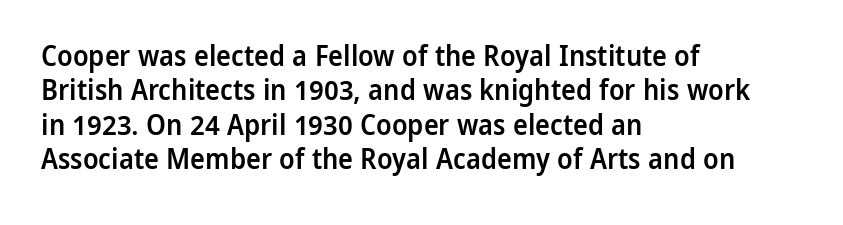
The image shows 28 px semibold sans-serif type, upright; set left-aligned, line spacing 1.23x, normal letter spacing, not underlined; low stroke contrast and a medium x-height.
